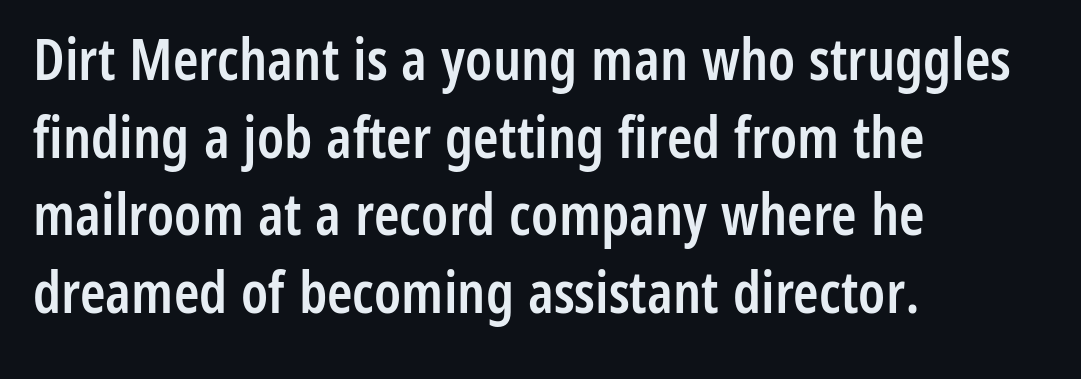
{"serif": "no", "italic": "no", "bold": "semi", "weight": "semibold", "width": "condensed", "stroke_contrast": "low", "x_height": "medium", "monospaced": "no", "underline": "no", "align": "left", "line_spacing": "normal", "line_spacing_ratio": 1.34, "letter_spacing": "normal", "letter_spacing_em": 0.0, "glyph_px": 58}
